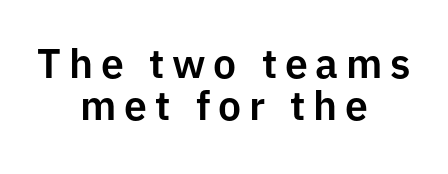
These lines stack symmetrically, like a column narrowing and widening about its center. No word sits above an underline. What's the leading like? Squeezed, with rows nearly overlapping. Posture: vertical. The typeface chosen for these lines omits serifs. Character widths vary here, with narrow letters taking less room than wide ones.
